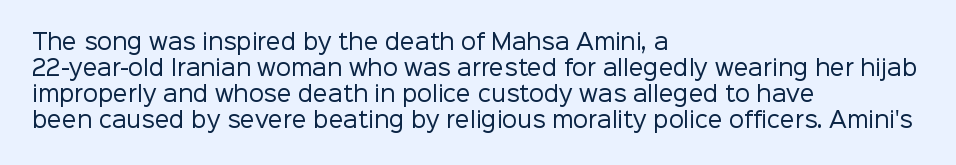
The image shows 21 px text type, upright; set left-aligned, line spacing 1.24x, normal letter spacing, not underlined.
